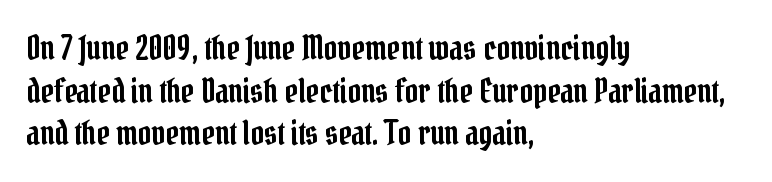
{"serif": "yes", "italic": "no", "width": "condensed", "stroke_contrast": "low", "x_height": "medium", "monospaced": "no", "underline": "no", "align": "left", "line_spacing": "normal", "line_spacing_ratio": 1.29, "letter_spacing": "normal", "letter_spacing_em": 0.0, "glyph_px": 33}
